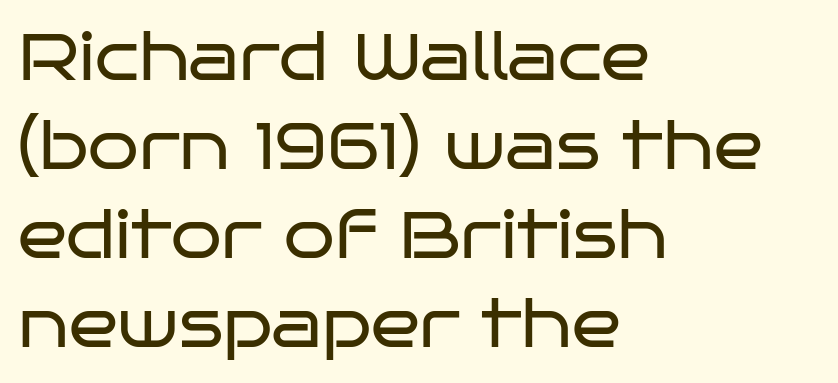
{"serif": "no", "italic": "no", "bold": "no", "weight": "regular", "width": "wide", "stroke_contrast": "low", "x_height": "large", "monospaced": "no", "underline": "no", "align": "left", "line_spacing": "normal", "line_spacing_ratio": 1.37, "letter_spacing": "normal", "letter_spacing_em": 0.0, "glyph_px": 65}
